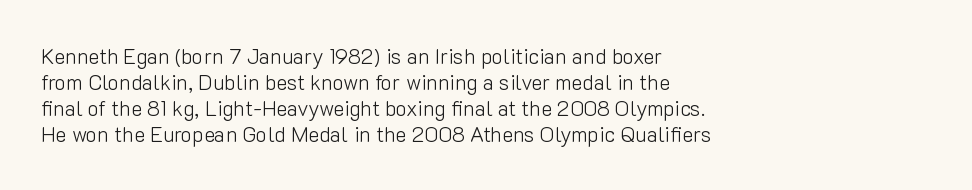
{"italic": "no", "bold": "no", "underline": "no", "align": "left", "line_spacing_ratio": 1.24, "letter_spacing": "normal", "letter_spacing_em": 0.0, "glyph_px": 21}
